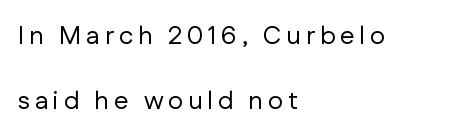
{"italic": "no", "bold": "no", "underline": "no", "align": "left", "line_spacing": "loose", "line_spacing_ratio": 2.5, "glyph_px": 26}
